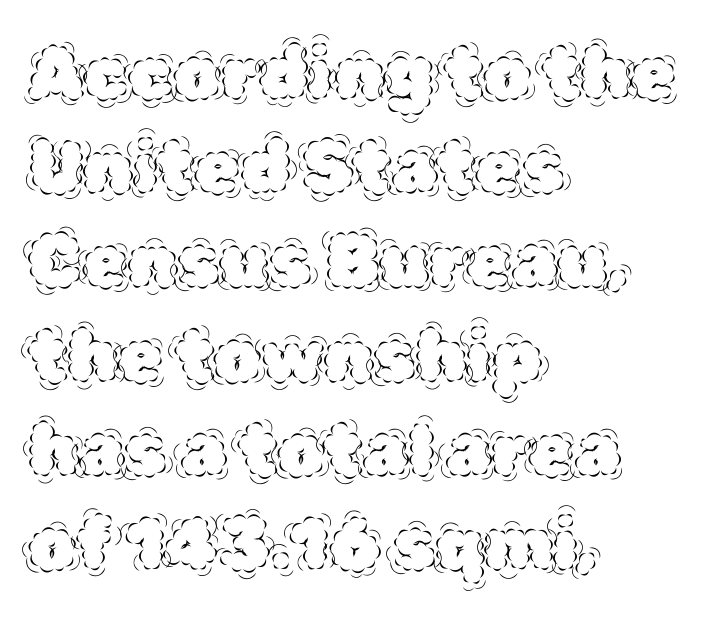
Nobody touched the tracking dial on this one. Looks like regular typesetting: each glyph gets only the width it needs. Is this a heavy cut? Hardly; it is regular or lighter. Rows of type keep a routine distance in the vertical direction. The specimen reads as upright at a glance. A bare baseline throughout the passage.
